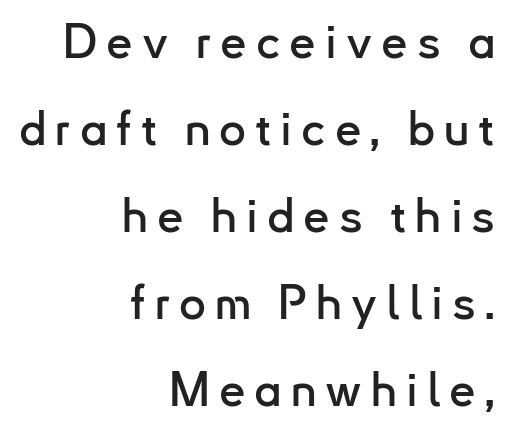
Stroke terminals: plain, sans-serif. A bare baseline throughout the passage. The paragraph shown leans on its right margin. Here the designer chose a conventional face with non-uniform glyph widths. Posture: vertical.
